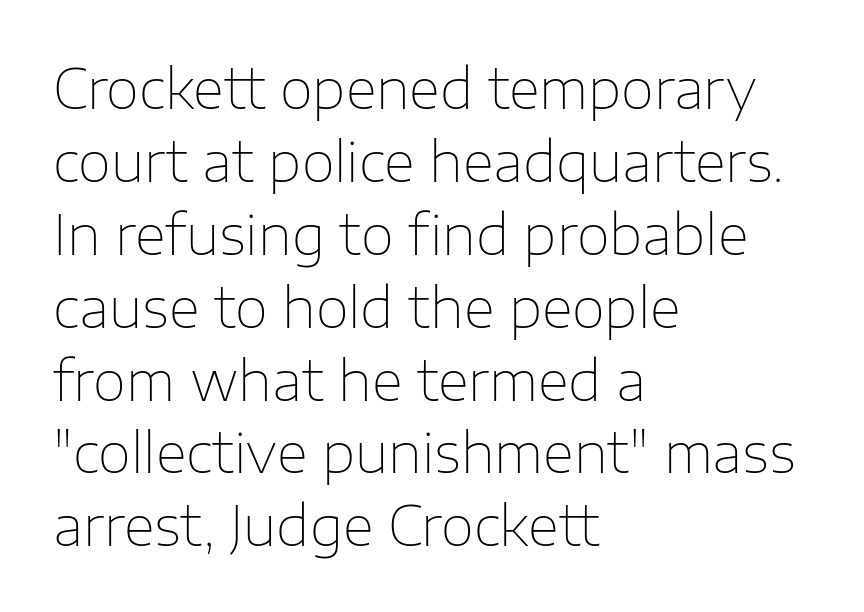
{"serif": "no", "italic": "no", "bold": "no", "weight": "thin", "width": "normal", "stroke_contrast": "low", "x_height": "medium", "monospaced": "no", "underline": "no", "align": "left", "line_spacing": "normal", "line_spacing_ratio": 1.35, "letter_spacing": "normal", "letter_spacing_em": 0.0, "glyph_px": 54}
